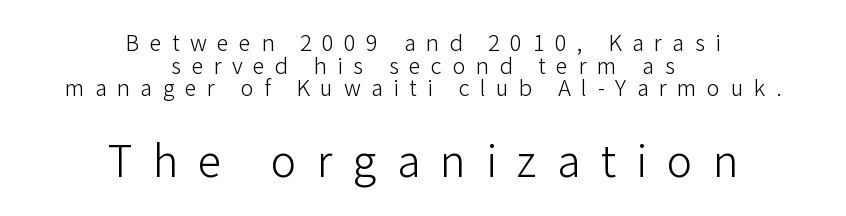
The image shows 43 px light sans-serif type, upright; set centered, tight line spacing (1.03x), unusually wide letter spacing (+0.47 em), not underlined; the second (bottom) block is 1.95x larger; low stroke contrast and a medium x-height.
